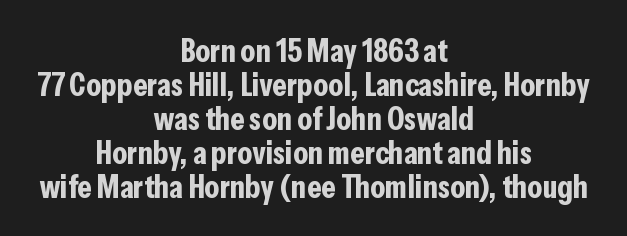
Q: Is the text bold? A: Yes.
Q: Is the text italic (slanted)? A: No, it is upright.
Q: Is the typeface a serif or a sans-serif typeface? A: Sans-serif.
Q: Is the text underlined? A: No.
Q: How is the paragraph aligned? A: Centered.
Q: Is the spacing between letters normal or unusually wide? A: Normal.
Q: Is the spacing between lines tight, normal or loose? A: Tight.
Q: Width (condensed, normal, or wide)? A: Condensed.
Q: Stroke contrast? A: Low.
Q: x-height? A: Medium.
Q: Monospaced? A: No.
